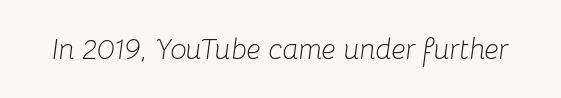
Q: Is the text bold? A: No.
Q: Is the text italic (slanted)? A: Yes, it leans right by about 8 degrees.
Q: Is the text underlined? A: No.
Q: Is the spacing between letters normal or unusually wide? A: Normal.
Q: Width (condensed, normal, or wide)? A: Normal.
Q: Stroke contrast? A: Low.
Q: x-height? A: Medium.
Q: Monospaced? A: No.
